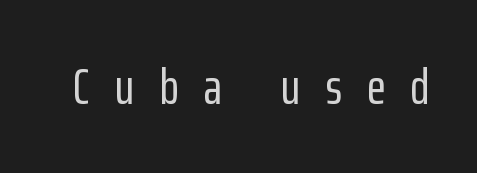
Italic: no, the glyphs are upright roman. The typeface chosen for these lines omits serifs. The passage shown is typed in a proportional face where columns would drift. Any mark beneath the type? The region is blank. The letterforms stand isolated, each surrounded by extra space.
